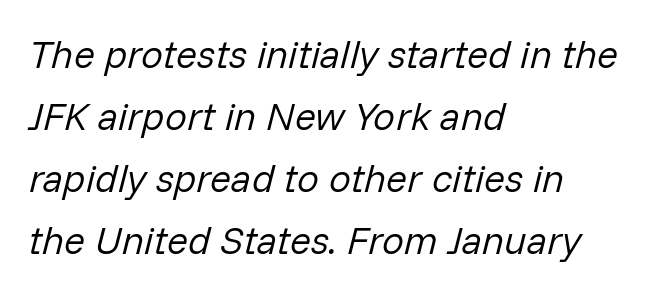
Q: Is the text bold? A: No.
Q: Is the text italic (slanted)? A: Yes, it leans right by about 14 degrees.
Q: Is the text underlined? A: No.
Q: How is the paragraph aligned? A: Left-aligned.
Q: Is the spacing between letters normal or unusually wide? A: Normal.
Q: Is the spacing between lines tight, normal or loose? A: Normal.
Q: Width (condensed, normal, or wide)? A: Normal.
Q: Stroke contrast? A: Low.
Q: x-height? A: Medium.
Q: Monospaced? A: No.
